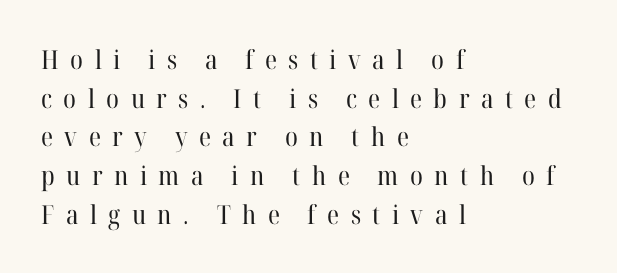
{"italic": "no", "bold": "no", "underline": "no", "align": "left", "line_spacing": "normal", "line_spacing_ratio": 1.49, "letter_spacing": "wide", "letter_spacing_em": 0.44, "glyph_px": 26}
